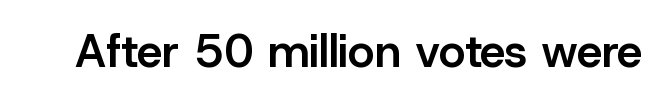
The image shows 46 px semibold sans-serif type, upright; set normal letter spacing, not underlined; low stroke contrast and a medium x-height.
